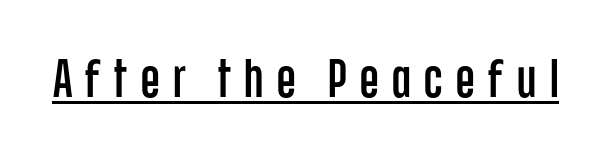
Q: Is the text italic (slanted)? A: No, it is upright.
Q: Is the typeface a serif or a sans-serif typeface? A: Sans-serif.
Q: Is the text underlined? A: Yes.
Q: Is the spacing between letters normal or unusually wide? A: Unusually wide.
Q: Width (condensed, normal, or wide)? A: Condensed.
Q: Stroke contrast? A: Low.
Q: x-height? A: Large.
Q: Monospaced? A: No.
